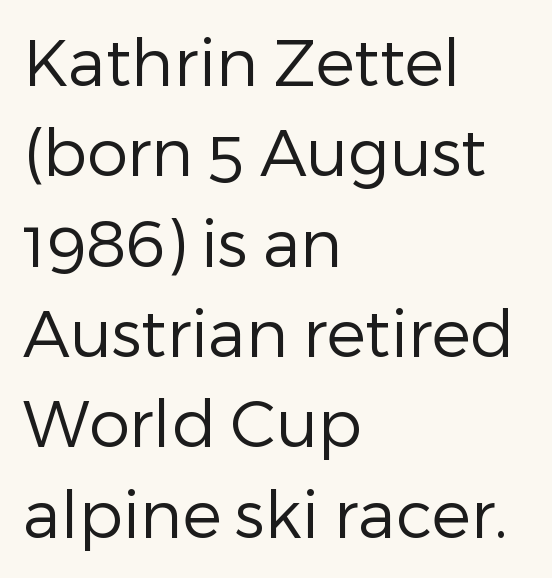
The image shows 65 px regular-weight sans-serif type, upright; set left-aligned, normal line spacing (1.39x), normal letter spacing, not underlined; low stroke contrast and a medium x-height.
